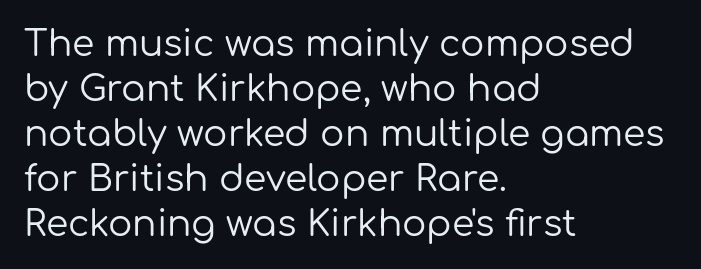
Q: Is the text bold? A: No.
Q: Is the text italic (slanted)? A: No, it is upright.
Q: Is the typeface a serif or a sans-serif typeface? A: Sans-serif.
Q: Is the text underlined? A: No.
Q: How is the paragraph aligned? A: Left-aligned.
Q: Is the spacing between letters normal or unusually wide? A: Normal.
Q: Is the spacing between lines tight, normal or loose? A: Normal.
Q: Width (condensed, normal, or wide)? A: Normal.
Q: Stroke contrast? A: Low.
Q: x-height? A: Medium.
Q: Monospaced? A: No.
